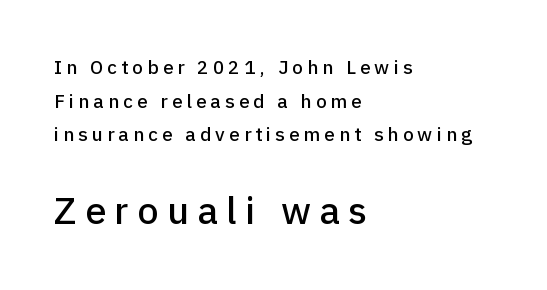
The text was rendered using a sans face with plain stroke endings. Teacher's note: observe the even left margin — that is flush-left alignment. The axis of the letterforms is exactly vertical. This sample has the flowing, uneven cadence of proportional lettering. Someone cranked the tracking dial way up on this one. Look at the glyph heights: the lower group is clearly the bigger setting.
